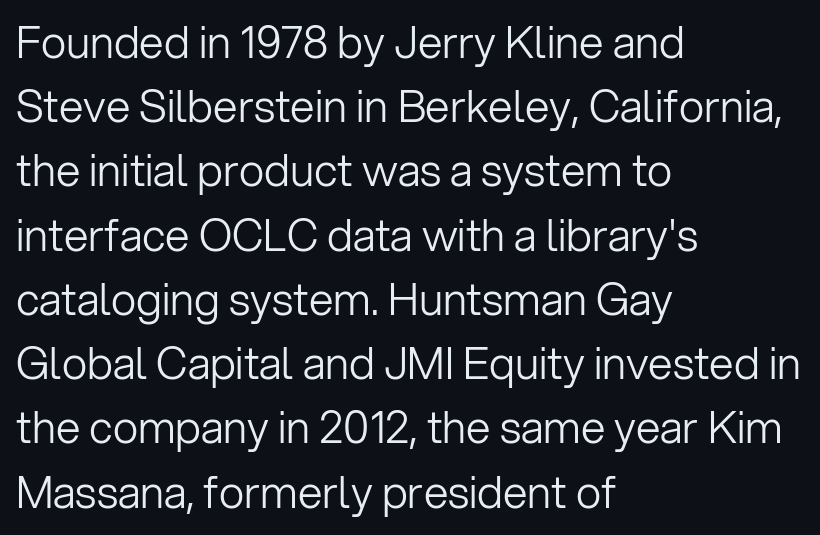
The image shows 44 px light sans-serif type, upright; set left-aligned, normal line spacing (1.46x), normal letter spacing, not underlined; low stroke contrast and a medium x-height.
